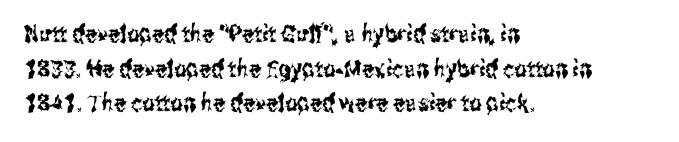
{"italic": "no", "underline": "no", "align": "left", "line_spacing": "normal", "line_spacing_ratio": 1.44, "letter_spacing": "normal", "letter_spacing_em": 0.0, "glyph_px": 24}
